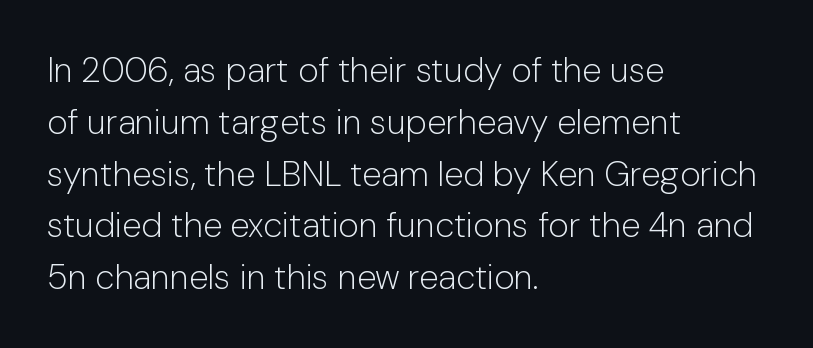
The image shows 35 px light sans-serif type, upright; set left-aligned, normal line spacing (1.48x), normal letter spacing, not underlined; low stroke contrast and a medium x-height.
